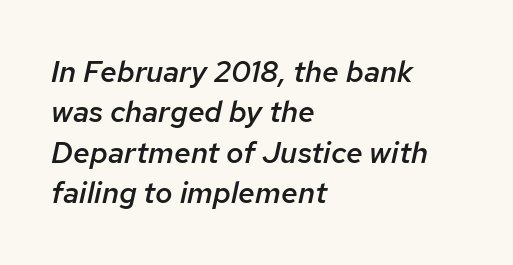
Q: Is the text bold? A: Semi-bold.
Q: Is the text italic (slanted)? A: Yes, it leans right by about 12 degrees.
Q: Is the text underlined? A: No.
Q: How is the paragraph aligned? A: Left-aligned.
Q: Is the spacing between letters normal or unusually wide? A: Normal.
Q: Is the spacing between lines tight, normal or loose? A: Normal.
Q: Width (condensed, normal, or wide)? A: Normal.
Q: Stroke contrast? A: Low.
Q: x-height? A: Medium.
Q: Monospaced? A: No.
